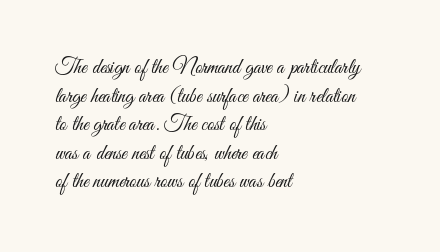
{"bold": "no", "underline": "no", "align": "left", "line_spacing": "normal", "line_spacing_ratio": 1.36, "letter_spacing": "normal", "letter_spacing_em": 0.0, "glyph_px": 21}
